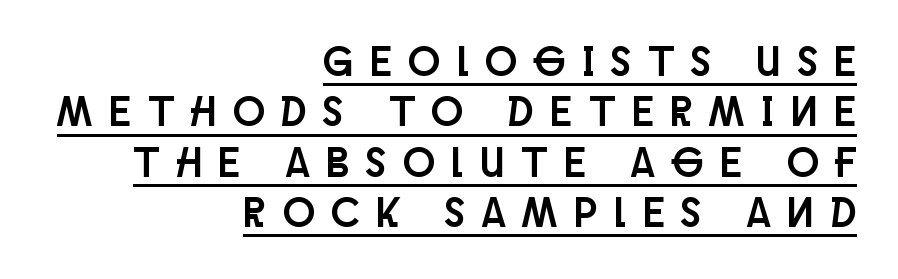
{"serif": "no", "italic": "no", "width": "condensed", "stroke_contrast": "low", "x_height": "large", "monospaced": "no", "underline": "yes", "align": "right", "line_spacing_ratio": 1.2, "letter_spacing": "wide", "letter_spacing_em": 0.41, "glyph_px": 42}
